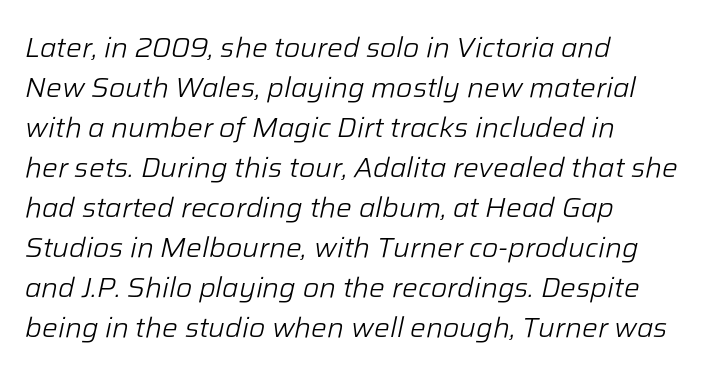
The image shows 28 px light type, italic (leaning right); set left-aligned, normal line spacing (1.43x), normal letter spacing, not underlined; low stroke contrast and a medium x-height.
